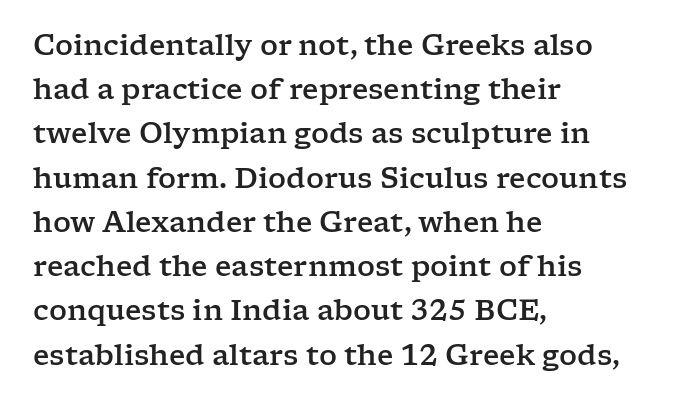
Normally led — the rows are evenly, conventionally spaced. This rendering employs a face with finishing strokes, i.e., a serif. Is this a fixed-width face? No — the glyphs have proportional, varying widths. The typesetter chose a ragged-right arrangement here. Compared with typical body copy, the letter spacing here is the same. No word sits above an underline.
